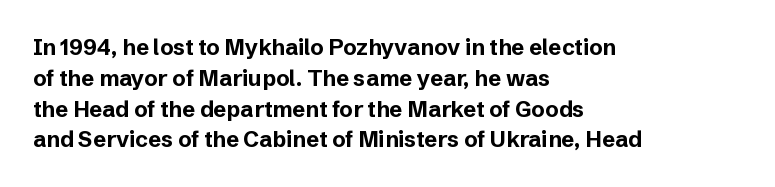
The image shows 22 px bold type, upright; set left-aligned, normal line spacing (1.4x), normal letter spacing, not underlined.
